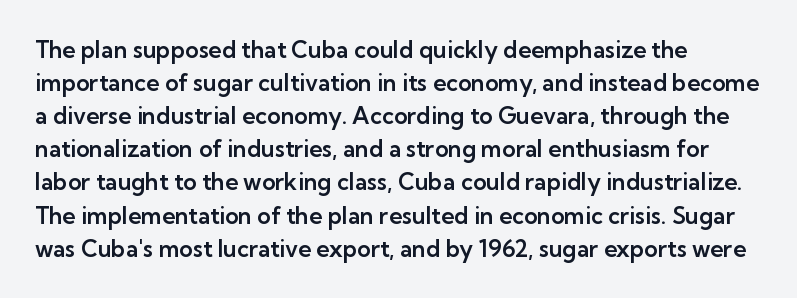
The image shows 23 px text type, upright; set left-aligned, normal line spacing (1.44x), normal letter spacing, not underlined.
